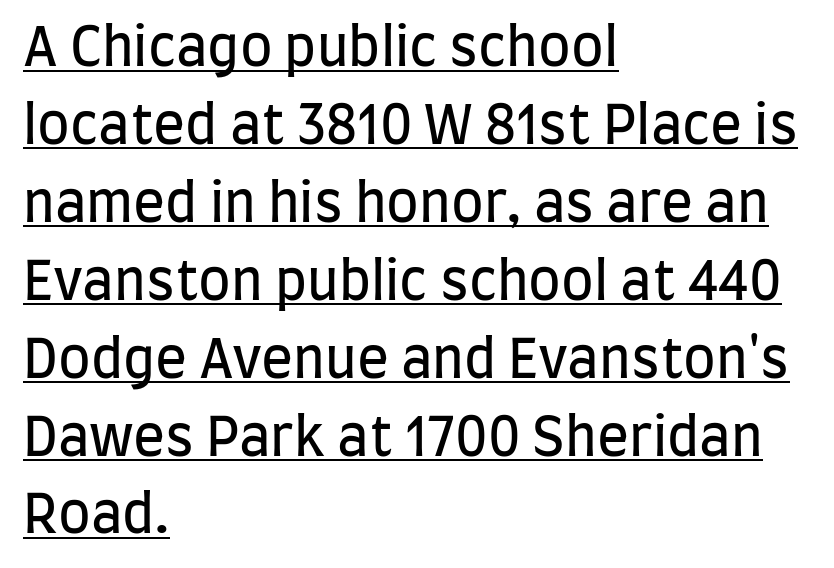
The image shows 53 px regular-weight, condensed sans-serif type, upright; set left-aligned, normal line spacing (1.47x), normal letter spacing, underlined; low stroke contrast and a large x-height.
